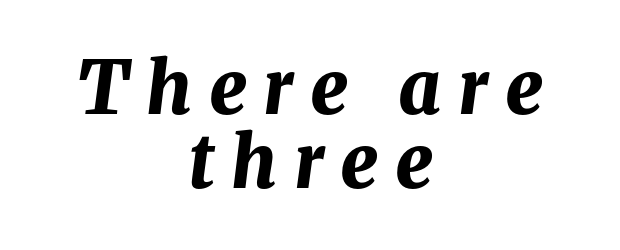
The image shows 73 px bold type, italic (leaning right); set centered, tight line spacing (1.01x), unusually wide letter spacing (+0.23 em), not underlined; medium stroke contrast and a medium x-height.
